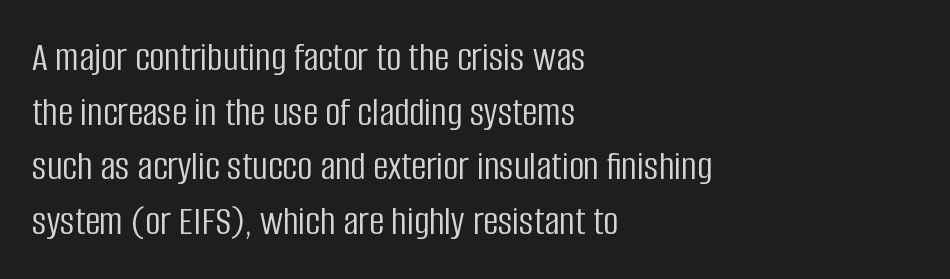
Caption: face not bold, strokes unweighted. Vertical spacing — default. Notice how the stems are strictly vertical — no italics here. In terms of letterform style, serifs are entirely absent. Tracking here is standard; glyphs follow each other at the usual distance. This sample has the flowing, uneven cadence of proportional lettering.
